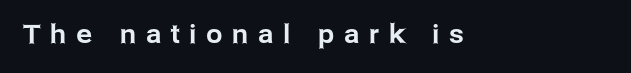
Someone cranked the tracking dial way up on this one. These lines were composed using upright roman letters. Letters rest on an invisible, unmarked baseline.
